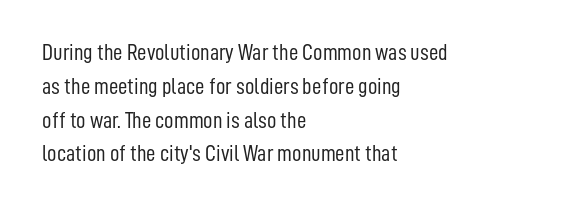
Just letters on the line, the space beneath them empty. Evenly set lines give the paragraph a standard silhouette. Heft: none added — not bold. Notice how the passage keeps a crisp vertical edge on the left only. No extra tracking has been applied to these lines. A roman cut, with each character standing at attention.
